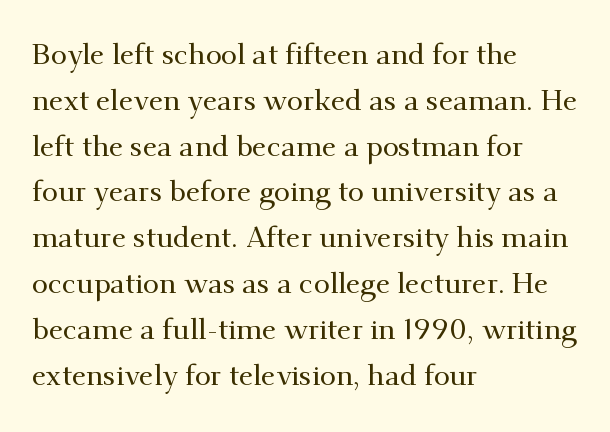
The image shows 29 px serif type, upright; set left-aligned, normal line spacing (1.58x), normal letter spacing, not underlined; medium stroke contrast and a small x-height.
